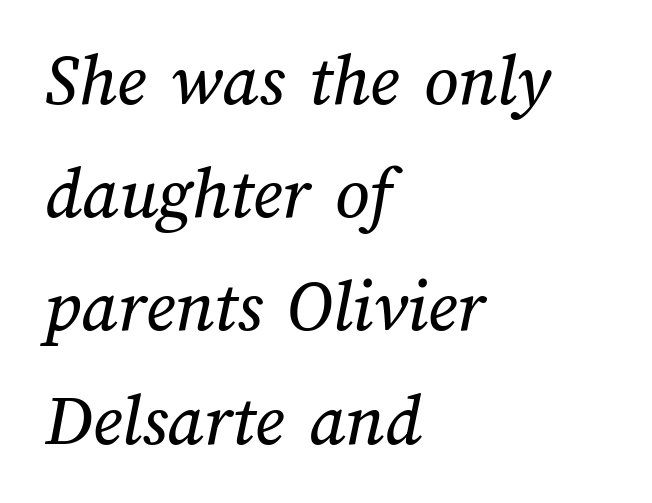
Proportional: the letters do not fall into vertical columns. The passage shown has conventional tracking throughout. The area under the type is left untouched. Each new line begins a customary step beneath the previous one.
